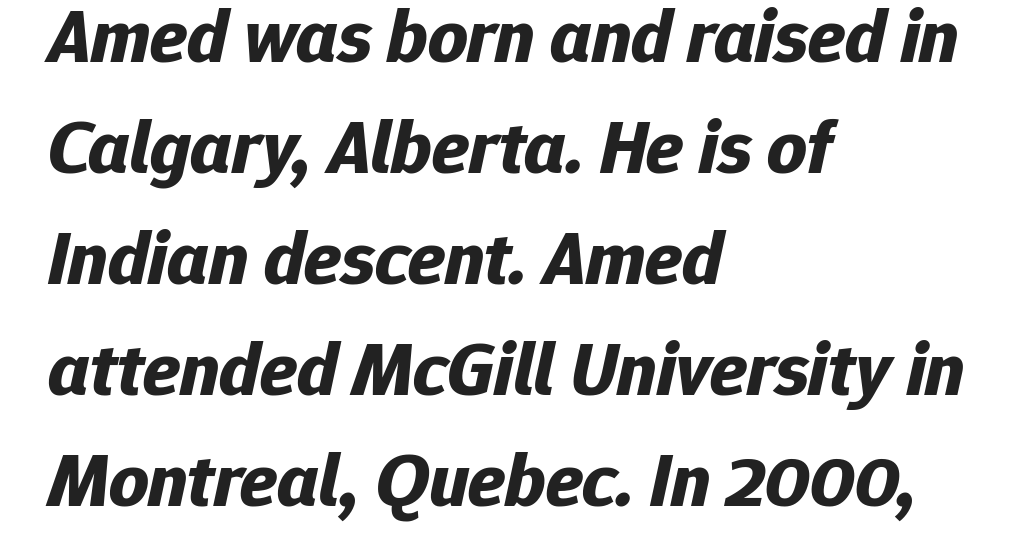
{"italic": "yes", "lean": "right", "slant_degrees": 12, "bold": "yes", "weight": "bold", "width": "normal", "stroke_contrast": "low", "x_height": "medium", "monospaced": "no", "underline": "no", "align": "left", "line_spacing": "normal", "line_spacing_ratio": 1.44, "letter_spacing": "normal", "letter_spacing_em": 0.0, "glyph_px": 77}
